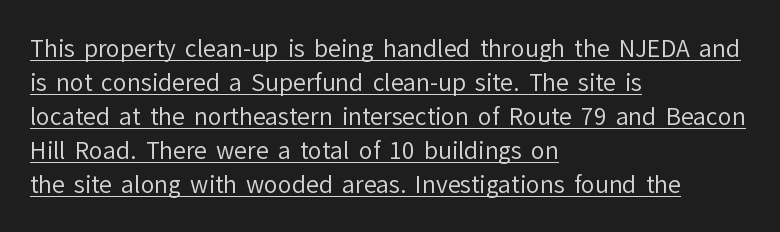
{"italic": "no", "bold": "no", "underline": "yes", "align": "left", "line_spacing": "normal", "line_spacing_ratio": 1.48, "letter_spacing": "normal", "letter_spacing_em": 0.0, "glyph_px": 23}
